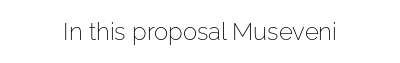
Is the stroke heavy? The answer is a plain regular-or-lighter. Every row of glyphs is offset so its center matches the block's center. There is no visible air inserted between adjacent glyphs. Characters remain perfectly vertical along every line. Quick note: underline off.
